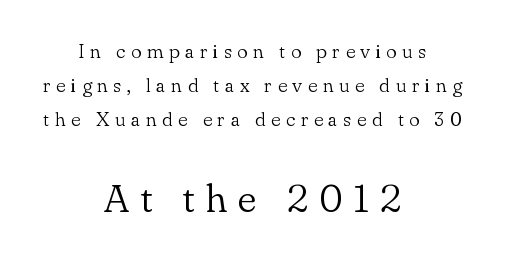
Descenders hang freely into open space. Is this a fixed-width face? No — the glyphs have proportional, varying widths. If you squint, the bottom block still reads clearly — it's the larger of the two. The typesetter chose a symmetrical, centered arrangement here.
